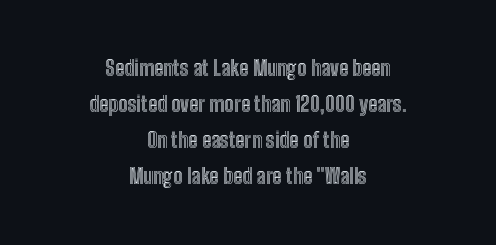
Q: Is the text italic (slanted)? A: No, it is upright.
Q: Is the text underlined? A: No.
Q: How is the paragraph aligned? A: Centered.
Q: Is the spacing between letters normal or unusually wide? A: Normal.
